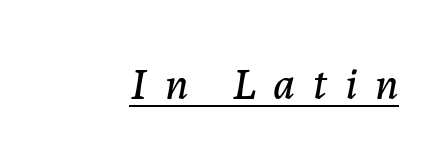
The image shows 45 px text type, italic (leaning right); set unusually wide letter spacing (+0.39 em), underlined; low stroke contrast and a medium x-height.
